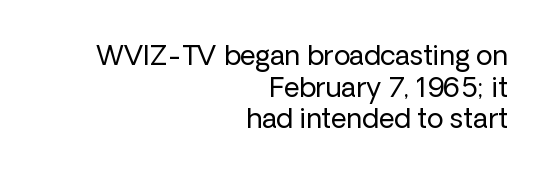
{"italic": "no", "bold": "no", "underline": "no", "align": "right", "line_spacing_ratio": 1.17, "letter_spacing": "normal", "letter_spacing_em": 0.0, "glyph_px": 27}
